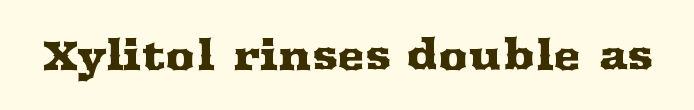
Is this a fixed-width face? No — the glyphs have proportional, varying widths. Short note: letters normally spaced. The typeface chosen for these lines features serifs. The foot of each line stays bare and open. These lines were composed using upright roman letters.
